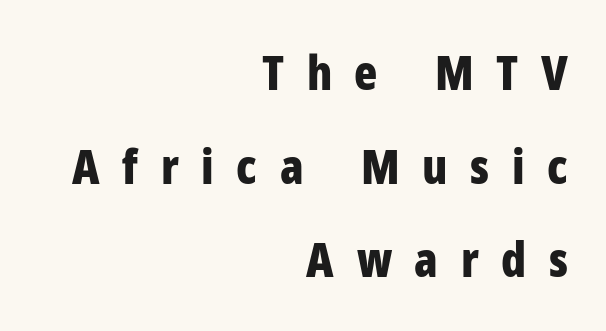
Q: Is the text bold? A: Yes.
Q: Is the text italic (slanted)? A: No, it is upright.
Q: Is the typeface a serif or a sans-serif typeface? A: Sans-serif.
Q: Is the text underlined? A: No.
Q: How is the paragraph aligned? A: Right-aligned.
Q: Is the spacing between letters normal or unusually wide? A: Unusually wide.
Q: Is the spacing between lines tight, normal or loose? A: Loose.
Q: Width (condensed, normal, or wide)? A: Condensed.
Q: Stroke contrast? A: Low.
Q: x-height? A: Medium.
Q: Monospaced? A: No.
